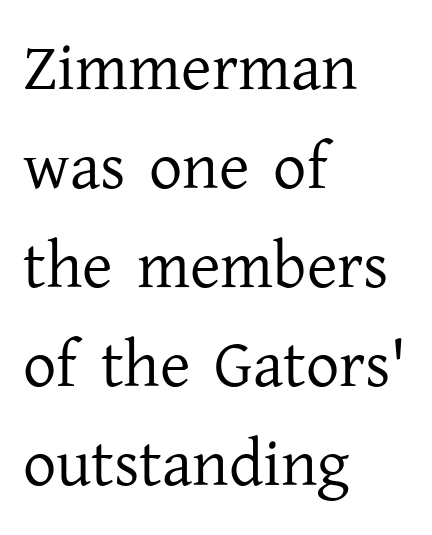
Q: Is the text bold? A: No.
Q: Is the text italic (slanted)? A: No, it is upright.
Q: Is the typeface a serif or a sans-serif typeface? A: Serif.
Q: Is the text underlined? A: No.
Q: How is the paragraph aligned? A: Left-aligned.
Q: Is the spacing between letters normal or unusually wide? A: Normal.
Q: Is the spacing between lines tight, normal or loose? A: Normal.
Q: Width (condensed, normal, or wide)? A: Normal.
Q: Stroke contrast? A: Low.
Q: x-height? A: Medium.
Q: Monospaced? A: No.
